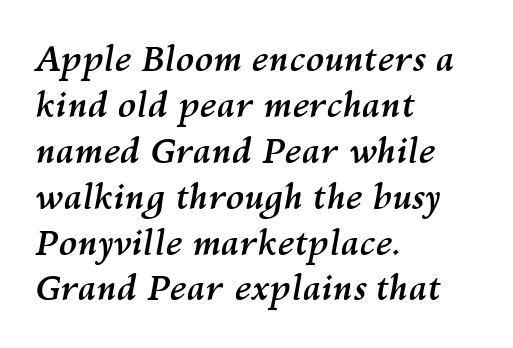
The strokes are fattened all the way to bold. Check the space under the baseline: it is left empty. Style check: oblique. Think of a printed novel: that variable character pitch is what you see here.
